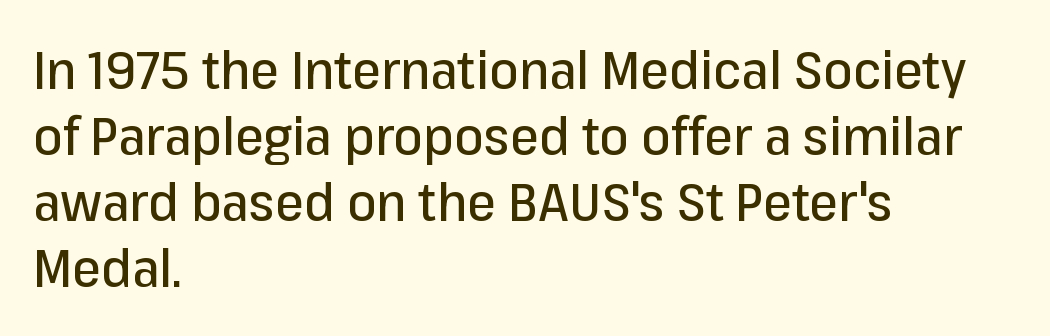
{"serif": "no", "italic": "no", "width": "normal", "stroke_contrast": "low", "x_height": "medium", "monospaced": "no", "underline": "no", "align": "left", "line_spacing": "normal", "line_spacing_ratio": 1.27, "letter_spacing": "normal", "letter_spacing_em": 0.0, "glyph_px": 52}
